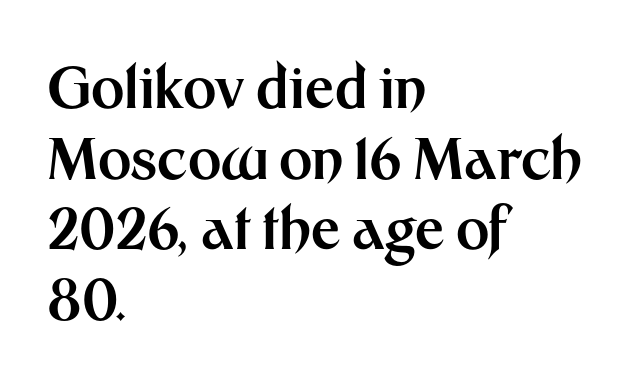
Q: Is the text bold? A: Yes.
Q: Is the text italic (slanted)? A: No, it is upright.
Q: Is the typeface a serif or a sans-serif typeface? A: Sans-serif.
Q: Is the text underlined? A: No.
Q: How is the paragraph aligned? A: Left-aligned.
Q: Is the spacing between letters normal or unusually wide? A: Normal.
Q: Width (condensed, normal, or wide)? A: Normal.
Q: Stroke contrast? A: Medium.
Q: x-height? A: Medium.
Q: Monospaced? A: No.
